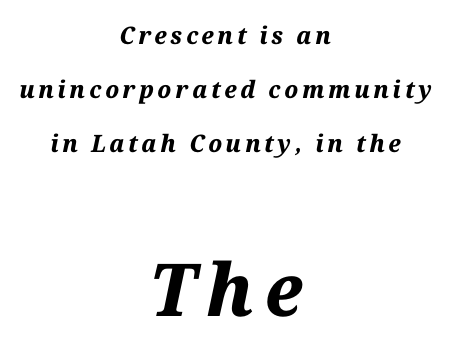
Varying glyph widths throughout — classic text-font behaviour. The passage is arranged like a title page — every line centered. Block two is the big one; block one sits smaller above it. Descender tails drop into unmarked territory.
